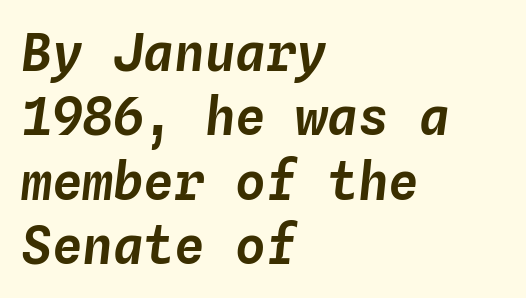
{"italic": "yes", "lean": "right", "slant_degrees": 4, "width": "normal", "stroke_contrast": "low", "x_height": "medium", "monospaced": "yes", "underline": "no", "align": "left", "line_spacing": "normal", "line_spacing_ratio": 1.26, "letter_spacing": "normal", "letter_spacing_em": 0.0, "glyph_px": 51}
